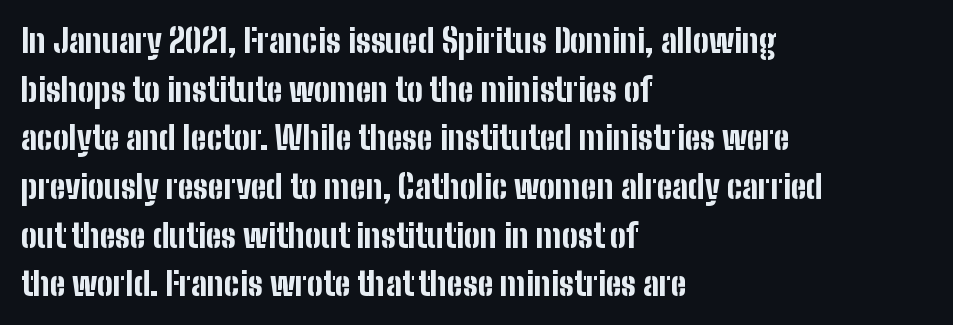
{"serif": "no", "italic": "no", "bold": "yes", "weight": "bold", "width": "condensed", "stroke_contrast": "low", "x_height": "medium", "monospaced": "no", "underline": "no", "align": "left", "line_spacing": "normal", "line_spacing_ratio": 1.52, "letter_spacing": "normal", "letter_spacing_em": 0.0, "glyph_px": 32}
